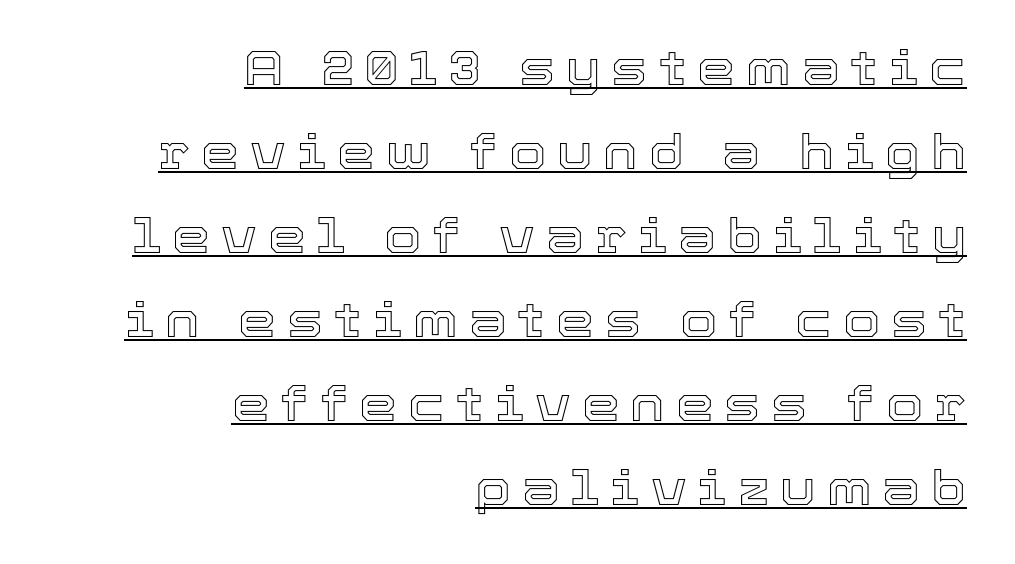
The image shows 48 px text type, upright; set right-aligned, line spacing 1.75x, unusually wide letter spacing (+0.23 em), underlined; a medium x-height.
